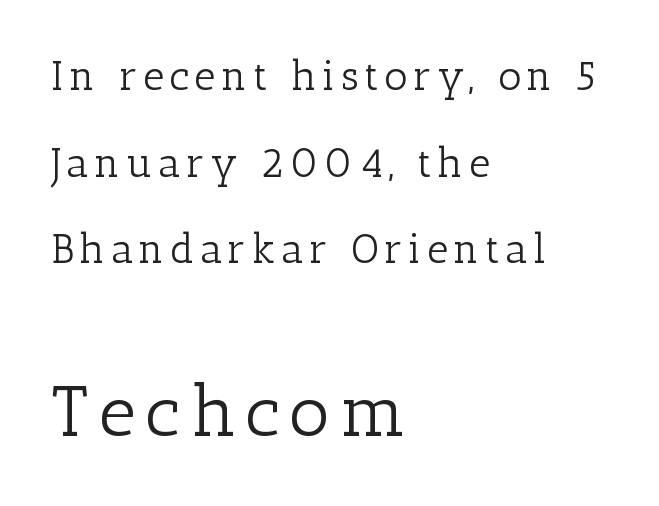
The image shows 72 px light serif type, upright; set left-aligned, loose line spacing (2.11x), not underlined; the second (bottom) block is 1.76x larger; low stroke contrast and a medium x-height.
